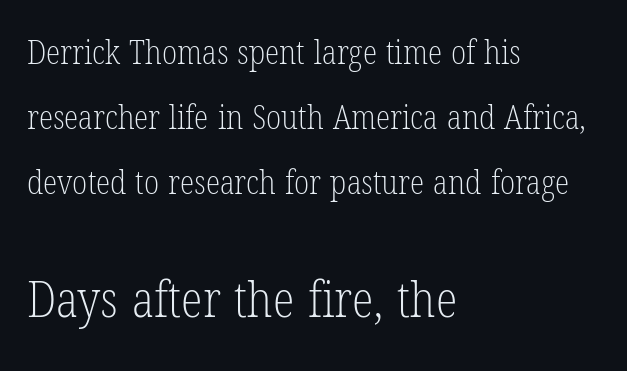
Q: Is the text bold? A: No.
Q: Is the text italic (slanted)? A: No, it is upright.
Q: Is the typeface a serif or a sans-serif typeface? A: Serif.
Q: Is the text underlined? A: No.
Q: How is the paragraph aligned? A: Left-aligned.
Q: Is the spacing between letters normal or unusually wide? A: Normal.
Q: Is the spacing between lines tight, normal or loose? A: Loose.
Q: Which block of text is set in a larger size, the first (top) or the second (bottom)? A: The second (bottom) one.
Q: Width (condensed, normal, or wide)? A: Condensed.
Q: Stroke contrast? A: Low.
Q: x-height? A: Medium.
Q: Monospaced? A: No.
